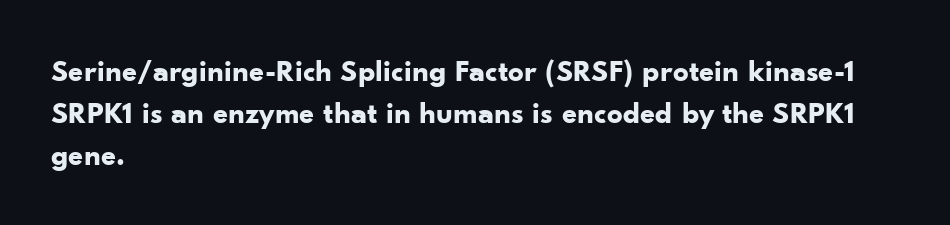
Q: Is the text bold? A: Yes.
Q: Is the text italic (slanted)? A: No, it is upright.
Q: Is the typeface a serif or a sans-serif typeface? A: Sans-serif.
Q: Is the text underlined? A: No.
Q: How is the paragraph aligned? A: Left-aligned.
Q: Is the spacing between letters normal or unusually wide? A: Normal.
Q: Is the spacing between lines tight, normal or loose? A: Normal.
Q: Width (condensed, normal, or wide)? A: Normal.
Q: Stroke contrast? A: Low.
Q: x-height? A: Small.
Q: Monospaced? A: No.
